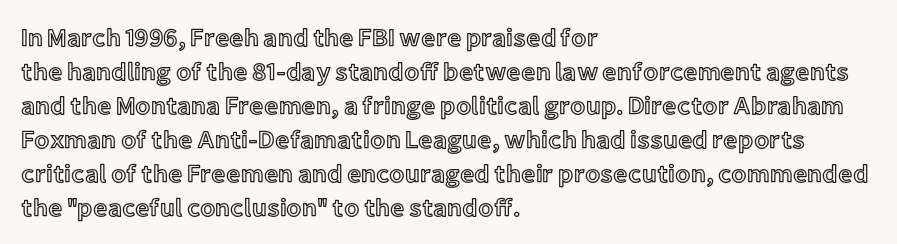
{"italic": "no", "underline": "no", "align": "left", "line_spacing": "normal", "line_spacing_ratio": 1.36, "letter_spacing": "normal", "letter_spacing_em": 0.0, "glyph_px": 25}
